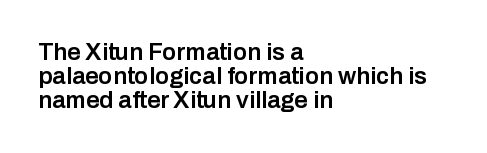
Q: Is the text bold? A: Semi-bold.
Q: Is the text italic (slanted)? A: No, it is upright.
Q: Is the text underlined? A: No.
Q: How is the paragraph aligned? A: Left-aligned.
Q: Is the spacing between letters normal or unusually wide? A: Normal.
Q: Is the spacing between lines tight, normal or loose? A: Tight.
